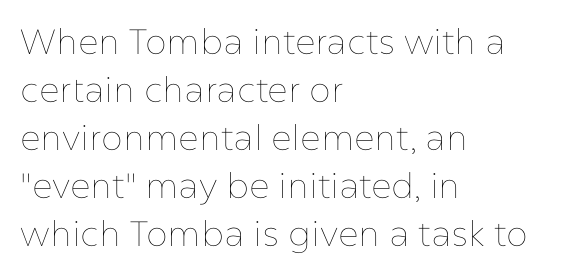
Weight: in the light-to-regular range. Quick note: interline space is typical. Think of a printed novel: that variable character pitch is what you see here. The font's upright variant was chosen for this text. These lines are set flush left with a ragged right edge.
